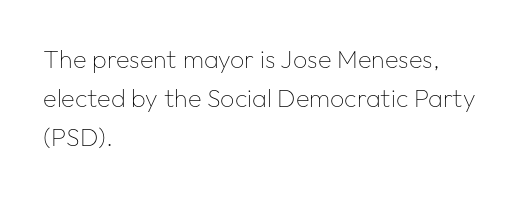
Q: Is the text bold? A: No.
Q: Is the text italic (slanted)? A: No, it is upright.
Q: Is the text underlined? A: No.
Q: How is the paragraph aligned? A: Left-aligned.
Q: Is the spacing between letters normal or unusually wide? A: Normal.
Q: Is the spacing between lines tight, normal or loose? A: Normal.
